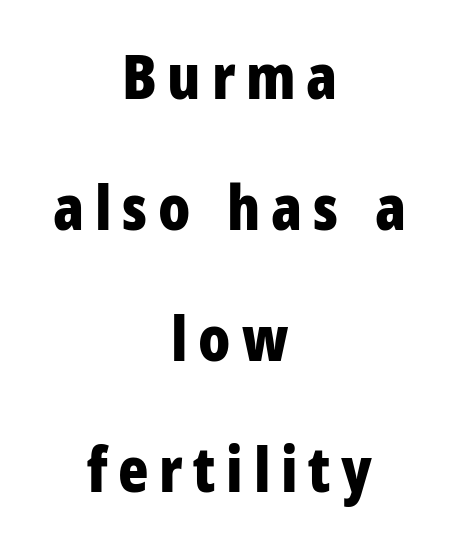
Q: Is the text bold? A: Yes.
Q: Is the text italic (slanted)? A: No, it is upright.
Q: Is the typeface a serif or a sans-serif typeface? A: Sans-serif.
Q: Is the text underlined? A: No.
Q: How is the paragraph aligned? A: Centered.
Q: Is the spacing between lines tight, normal or loose? A: Loose.
Q: Width (condensed, normal, or wide)? A: Condensed.
Q: Stroke contrast? A: Low.
Q: x-height? A: Large.
Q: Monospaced? A: No.
